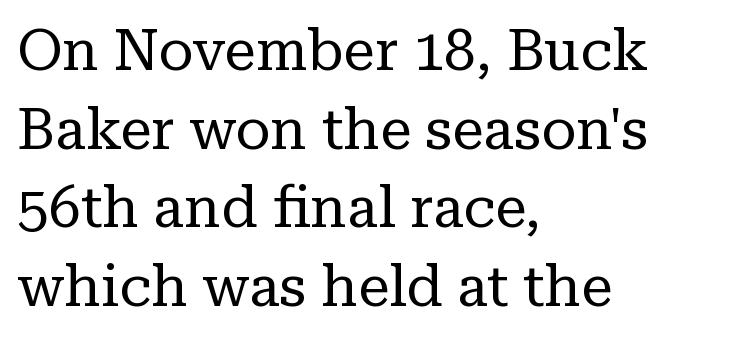
Q: Is the text bold? A: No.
Q: Is the text italic (slanted)? A: No, it is upright.
Q: Is the typeface a serif or a sans-serif typeface? A: Serif.
Q: Is the text underlined? A: No.
Q: How is the paragraph aligned? A: Left-aligned.
Q: Is the spacing between letters normal or unusually wide? A: Normal.
Q: Is the spacing between lines tight, normal or loose? A: Normal.
Q: Width (condensed, normal, or wide)? A: Normal.
Q: Stroke contrast? A: Low.
Q: x-height? A: Medium.
Q: Monospaced? A: No.
